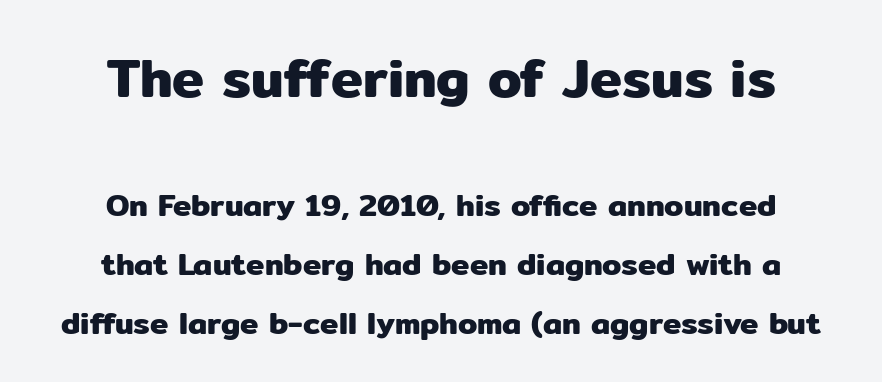
{"serif": "no", "italic": "no", "width": "normal", "stroke_contrast": "low", "x_height": "medium", "monospaced": "no", "underline": "no", "align": "center", "line_spacing": "loose", "line_spacing_ratio": 1.9, "letter_spacing": "normal", "letter_spacing_em": 0.0, "larger_block": "first", "size_ratio": 1.74, "glyph_px": 54}
